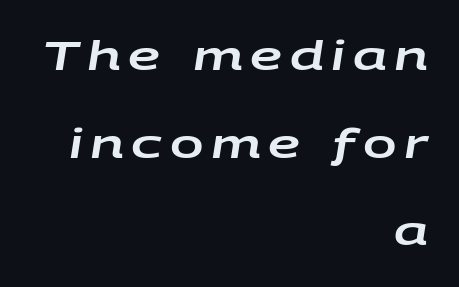
{"italic": "yes", "lean": "right", "slant_degrees": 9, "width": "wide", "stroke_contrast": "low", "x_height": "large", "monospaced": "no", "underline": "no", "align": "right", "line_spacing": "loose", "line_spacing_ratio": 2.19, "glyph_px": 40}
